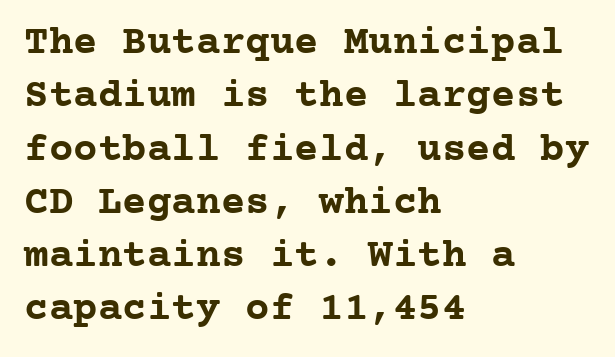
The image shows 41 px semibold serif type, upright, monospaced; set left-aligned, normal line spacing (1.3x), normal letter spacing, not underlined; low stroke contrast and a medium x-height.
